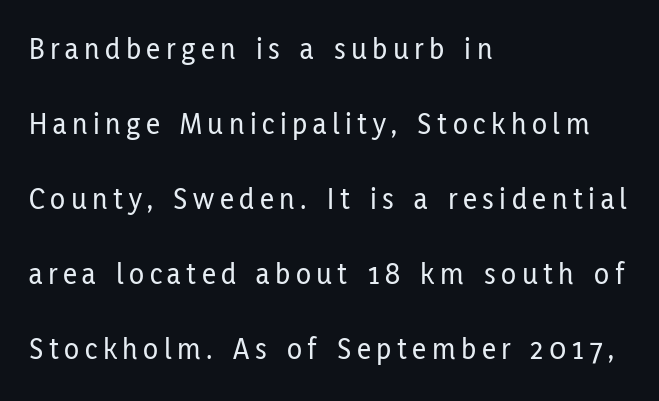
{"serif": "no", "italic": "no", "width": "condensed", "stroke_contrast": "low", "x_height": "medium", "monospaced": "no", "underline": "no", "align": "left", "line_spacing": "loose", "line_spacing_ratio": 2.42, "glyph_px": 31}
